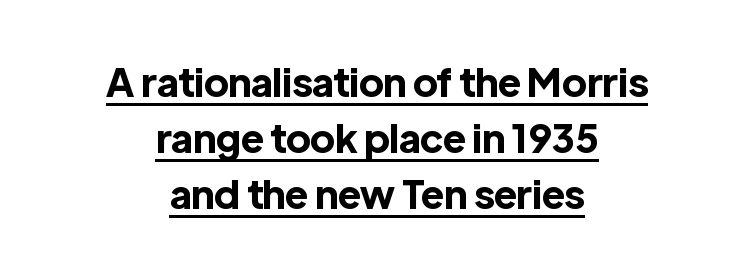
{"serif": "no", "italic": "no", "bold": "yes", "weight": "bold", "width": "normal", "x_height": "medium", "monospaced": "no", "underline": "yes", "align": "center", "line_spacing": "normal", "line_spacing_ratio": 1.43, "letter_spacing": "normal", "letter_spacing_em": 0.0, "glyph_px": 39}
